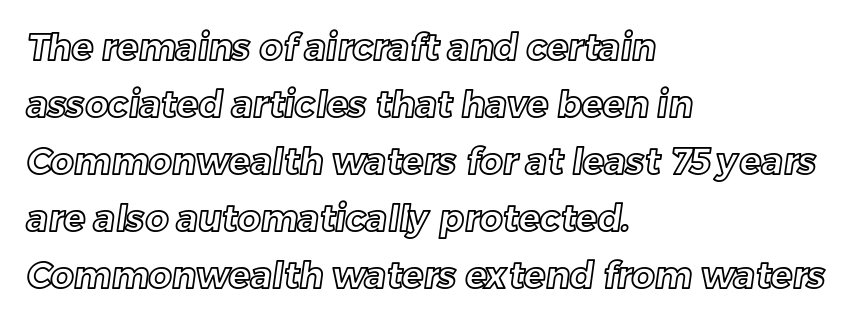
Q: Is the text underlined? A: No.
Q: How is the paragraph aligned? A: Left-aligned.
Q: Is the spacing between letters normal or unusually wide? A: Normal.
Q: Is the spacing between lines tight, normal or loose? A: Normal.
Q: Width (condensed, normal, or wide)? A: Normal.
Q: x-height? A: Medium.
Q: Monospaced? A: No.
